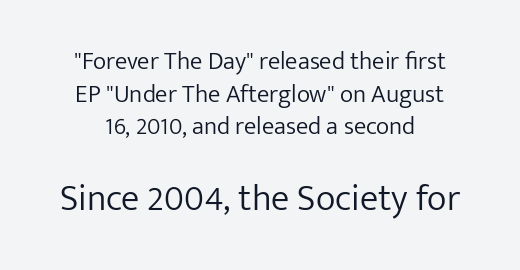
{"serif": "no", "italic": "no", "bold": "no", "weight": "light", "width": "normal", "stroke_contrast": "low", "x_height": "medium", "monospaced": "no", "underline": "no", "align": "center", "line_spacing": "normal", "line_spacing_ratio": 1.31, "letter_spacing": "normal", "letter_spacing_em": 0.0, "larger_block": "second", "size_ratio": 1.48, "glyph_px": 37}
